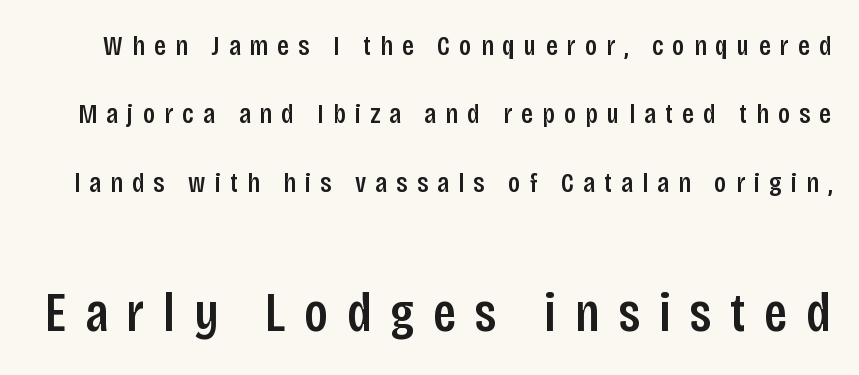
Q: Is the text italic (slanted)? A: No, it is upright.
Q: Is the typeface a serif or a sans-serif typeface? A: Sans-serif.
Q: Is the text underlined? A: No.
Q: Is the spacing between letters normal or unusually wide? A: Unusually wide.
Q: Is the spacing between lines tight, normal or loose? A: Loose.
Q: Which block of text is set in a larger size, the first (top) or the second (bottom)? A: The second (bottom) one.
Q: Width (condensed, normal, or wide)? A: Condensed.
Q: Stroke contrast? A: Low.
Q: x-height? A: Large.
Q: Monospaced? A: No.
